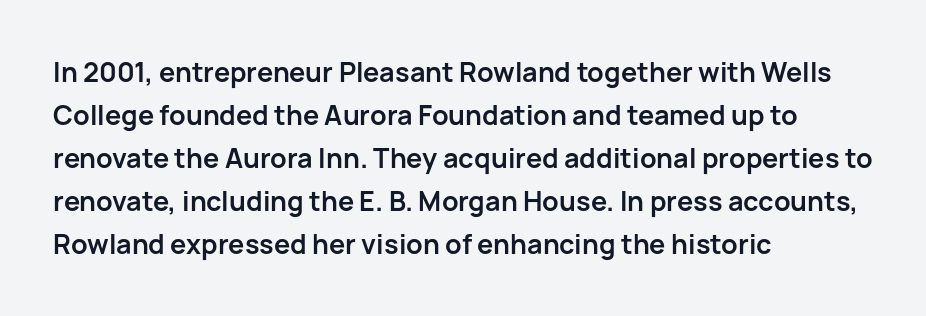
The image shows 27 px bold type, upright; set left-aligned, normal line spacing (1.59x), normal letter spacing, not underlined.
